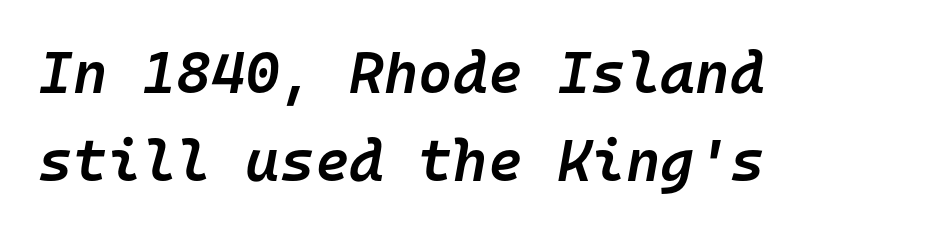
The image shows 59 px semibold type, italic (leaning right), monospaced; set left-aligned, normal line spacing (1.49x), normal letter spacing, not underlined; low stroke contrast and a medium x-height.
